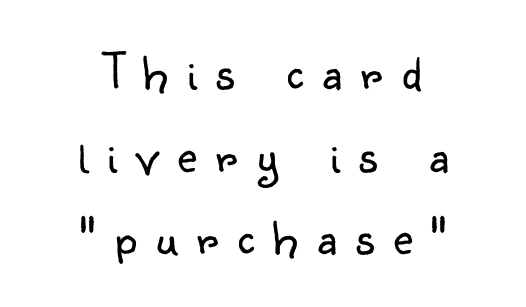
Compared with typical paragraphs, the rows here are spaced about the same. Stroke mass is kept to a normal reading level or below. Short note: letters widely spaced. Nope, not italic — everything's standing straight. The glyphs in this specimen are sans serif.
